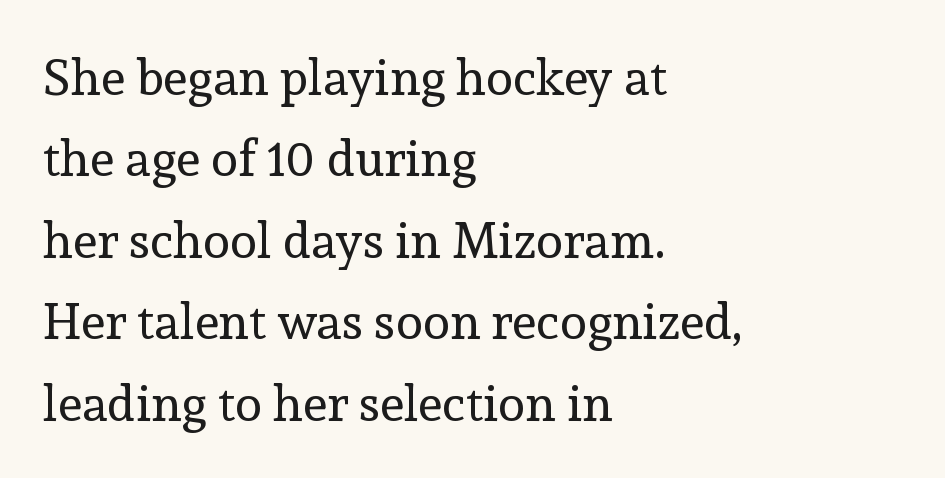
Characters remain perfectly vertical along every line. The glyphs in this specimen are seriffed. Underlining? Definitely not there. A student would call this left alignment; a typographer would say flush left, rag right.
